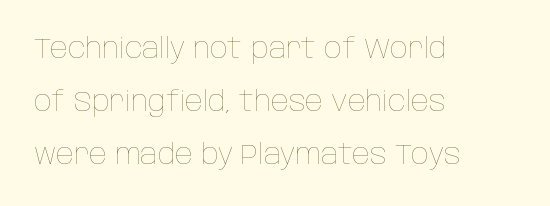
{"italic": "no", "bold": "no", "weight": "thin", "width": "condensed", "stroke_contrast": "low", "x_height": "large", "monospaced": "no", "underline": "no", "align": "left", "line_spacing_ratio": 1.83, "letter_spacing": "normal", "letter_spacing_em": 0.0, "glyph_px": 29}
